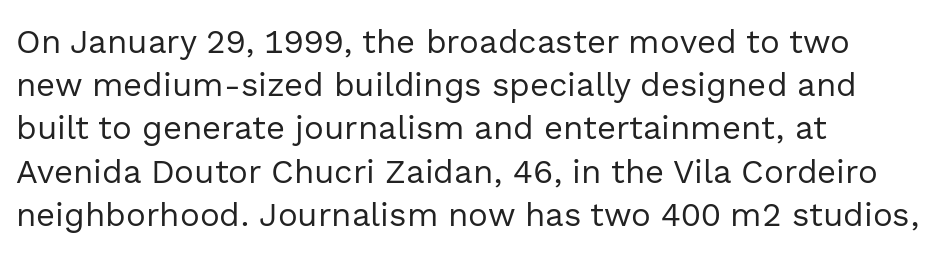
The image shows 33 px regular-weight sans-serif type, upright; set left-aligned, normal line spacing (1.31x), normal letter spacing, not underlined; a medium x-height.
